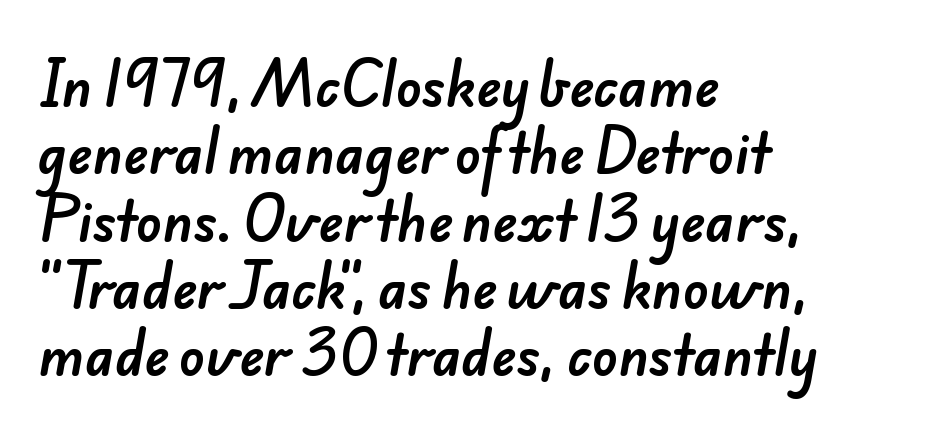
{"serif": "no", "width": "normal", "stroke_contrast": "low", "x_height": "small", "monospaced": "no", "underline": "no", "align": "left", "line_spacing": "normal", "line_spacing_ratio": 1.27, "letter_spacing": "normal", "letter_spacing_em": 0.0, "glyph_px": 53}
